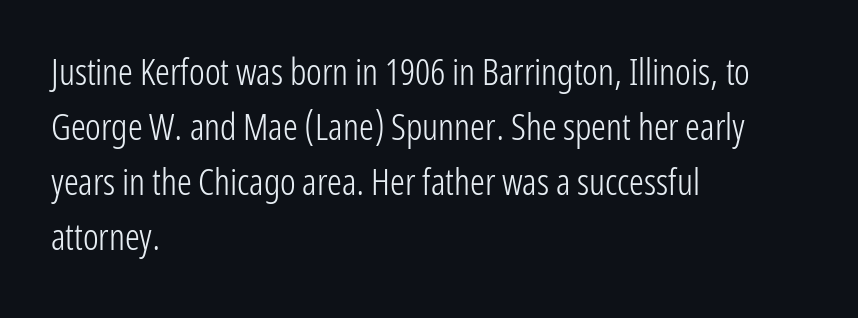
{"serif": "no", "italic": "no", "bold": "no", "weight": "light", "width": "condensed", "stroke_contrast": "low", "x_height": "medium", "monospaced": "no", "underline": "no", "align": "left", "line_spacing": "normal", "line_spacing_ratio": 1.49, "letter_spacing": "normal", "letter_spacing_em": 0.0, "glyph_px": 37}
